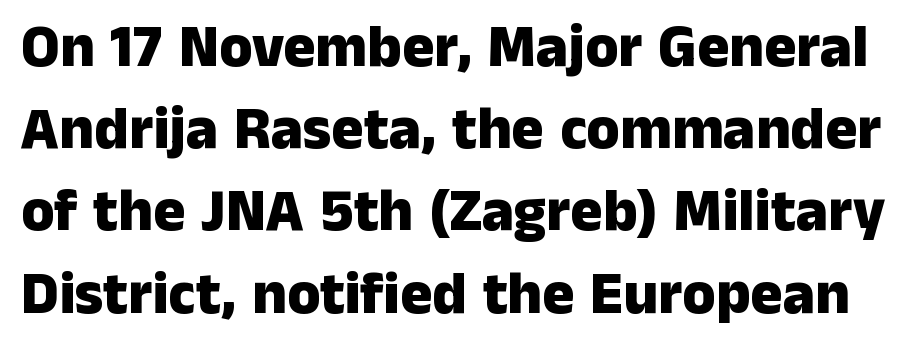
Character widths vary here, with narrow letters taking less room than wide ones. I'd call this a sans setting — the letters go barefoot. Is the letter spacing exaggerated? No — it looks like the ordinary default. Type without underlining.
